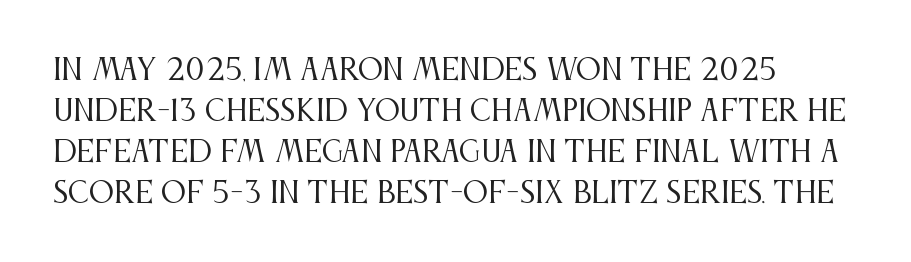
Q: Is the text bold? A: No.
Q: Is the text italic (slanted)? A: No, it is upright.
Q: Is the typeface a serif or a sans-serif typeface? A: Serif.
Q: Is the text underlined? A: No.
Q: How is the paragraph aligned? A: Left-aligned.
Q: Is the spacing between letters normal or unusually wide? A: Normal.
Q: Is the spacing between lines tight, normal or loose? A: Normal.
Q: Width (condensed, normal, or wide)? A: Condensed.
Q: Stroke contrast? A: Medium.
Q: x-height? A: Large.
Q: Monospaced? A: No.
